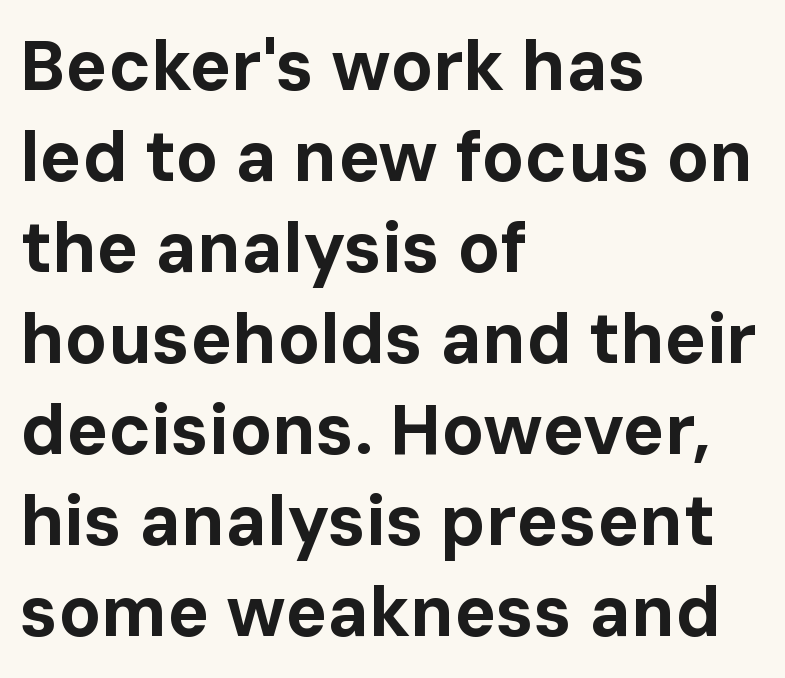
{"serif": "no", "italic": "no", "bold": "yes", "weight": "bold", "width": "normal", "stroke_contrast": "low", "x_height": "medium", "monospaced": "no", "underline": "no", "align": "left", "line_spacing": "normal", "line_spacing_ratio": 1.3, "letter_spacing": "normal", "letter_spacing_em": 0.0, "glyph_px": 70}
